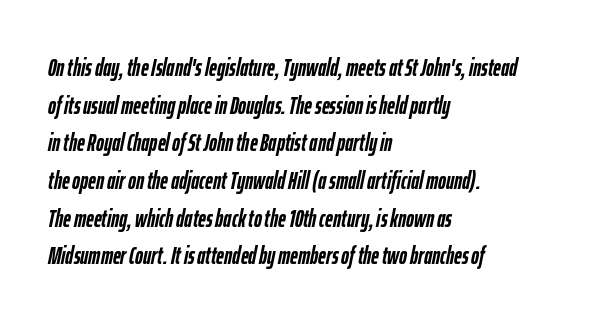
Q: Is the text bold? A: Yes.
Q: Is the text italic (slanted)? A: Yes, it leans right by about 12 degrees.
Q: Is the text underlined? A: No.
Q: How is the paragraph aligned? A: Left-aligned.
Q: Is the spacing between letters normal or unusually wide? A: Normal.
Q: Is the spacing between lines tight, normal or loose? A: Normal.
